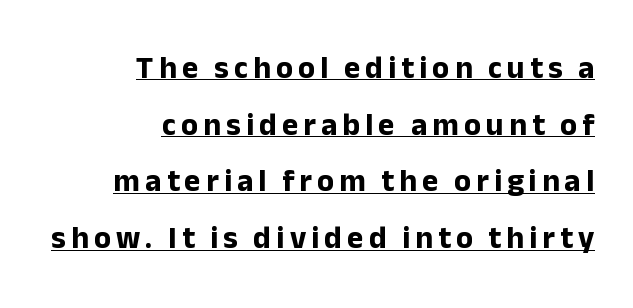
{"serif": "no", "italic": "no", "bold": "yes", "weight": "bold", "width": "normal", "stroke_contrast": "low", "x_height": "medium", "monospaced": "no", "underline": "yes", "align": "right", "line_spacing_ratio": 1.83, "glyph_px": 31}
